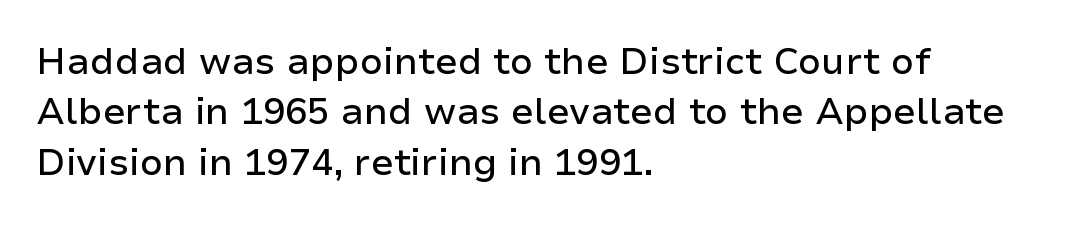
{"serif": "no", "italic": "no", "width": "normal", "stroke_contrast": "low", "x_height": "medium", "monospaced": "no", "underline": "no", "align": "left", "line_spacing": "normal", "line_spacing_ratio": 1.36, "letter_spacing": "normal", "letter_spacing_em": 0.0, "glyph_px": 37}
